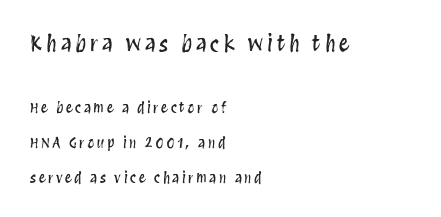
The image shows 21 px text type, upright; set left-aligned, loose line spacing (2.49x), not underlined; the first (top) block is 1.5x larger.
